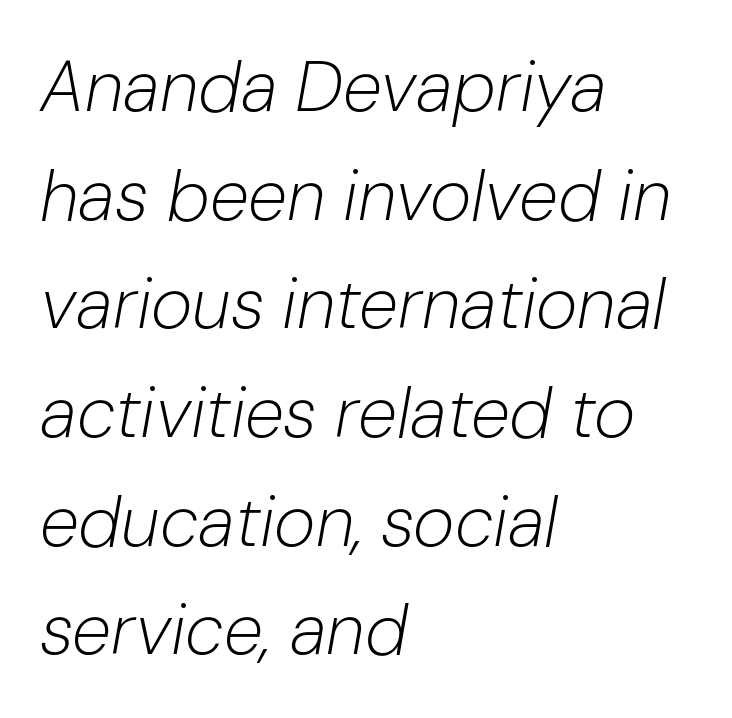
The image shows 71 px light type, italic (leaning right); set left-aligned, normal line spacing (1.53x), normal letter spacing, not underlined; low stroke contrast and a medium x-height.
